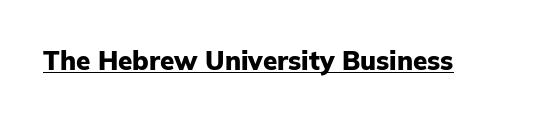
Q: Is the text bold? A: Yes.
Q: Is the text italic (slanted)? A: No, it is upright.
Q: Is the text underlined? A: Yes.
Q: Is the spacing between letters normal or unusually wide? A: Normal.
